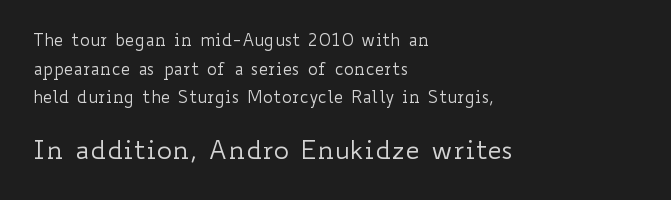
The image shows 26 px text type, upright; set left-aligned, normal line spacing (1.69x), normal letter spacing, not underlined; the second (bottom) block is 1.53x larger.
